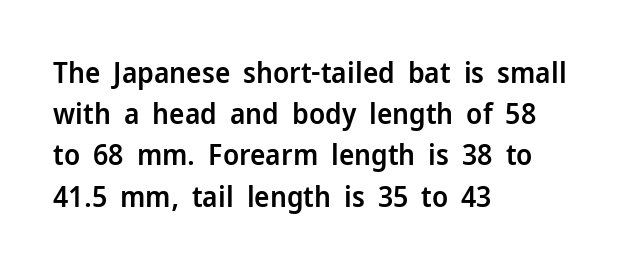
The image shows 29 px semibold sans-serif type, upright; set left-aligned, normal line spacing (1.42x), normal letter spacing, not underlined; low stroke contrast and a medium x-height.
